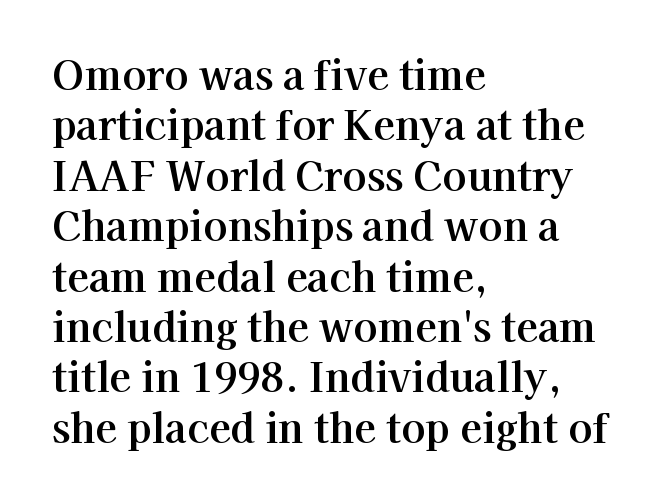
The image shows 40 px serif type, upright; set left-aligned, normal line spacing (1.26x), normal letter spacing, not underlined; high stroke contrast and a medium x-height.
